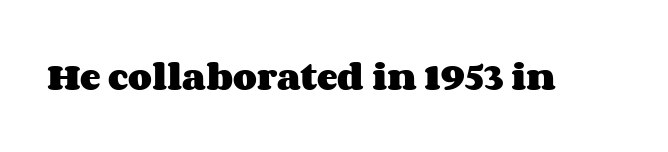
The axis of the letterforms is exactly vertical. The face used here is rendered with its standard letterfit. Unmarked baselines from the first word to the last. Spacing verdict: proportional, widths tailored to each character. These lines carry a lot of weight — the face is fully bold.
